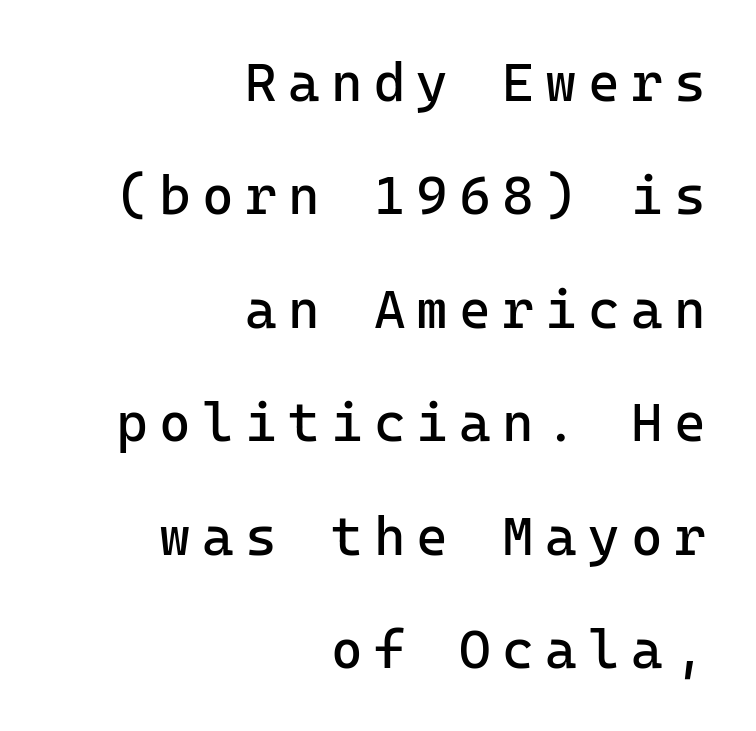
Horizontally, the lines are justified to the trailing edge only. The characters are drawn with everyday or finer stroke widths. Type without underlining. Summary of vertical rhythm: relaxed, with wide interline spacing. Note the uniform advance width — an 'i' takes as much space as an 'm'.
